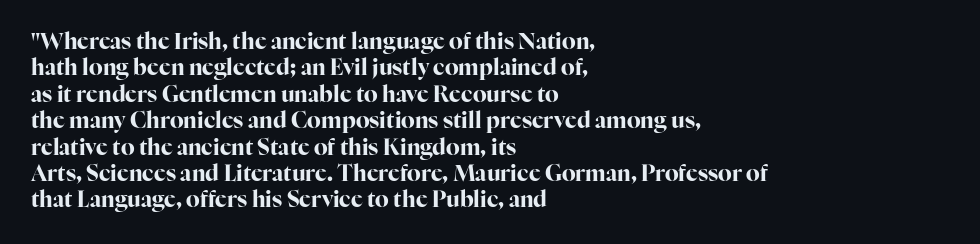
The image shows 22 px bold type, upright; set left-aligned, line spacing 1.2x, normal letter spacing, not underlined.
